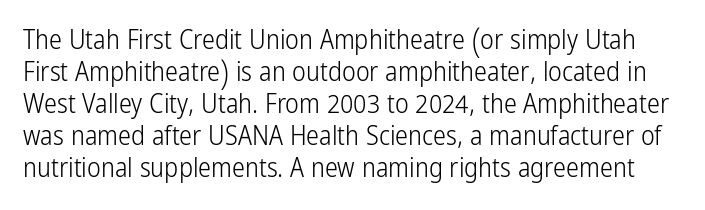
The image shows 26 px text type, upright; set line spacing 1.23x, normal letter spacing, not underlined.
